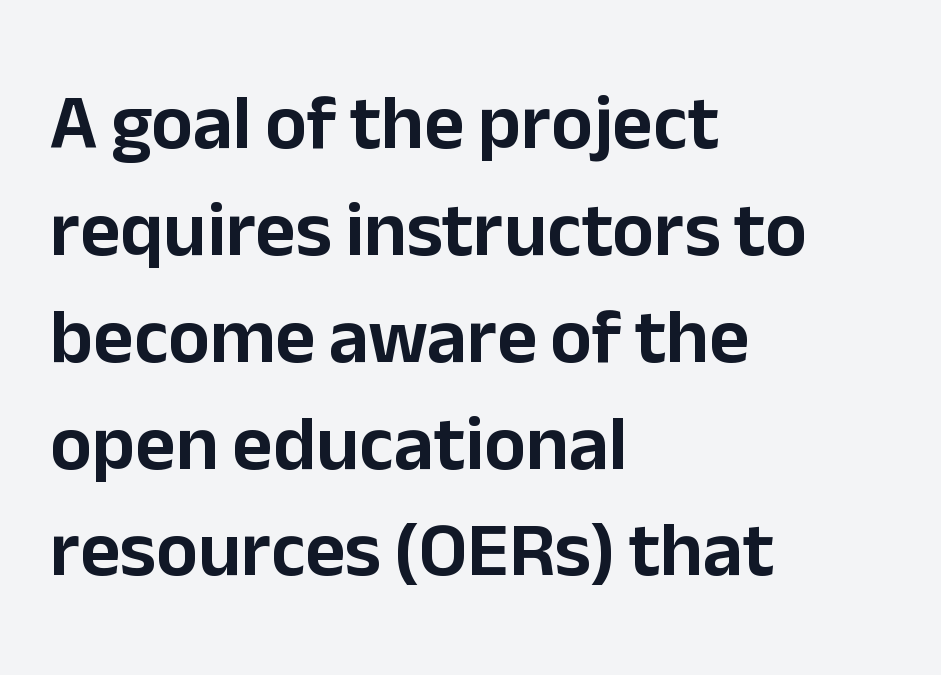
The image shows 78 px sans-serif type, upright; set left-aligned, normal line spacing (1.37x), normal letter spacing, not underlined; low stroke contrast and a medium x-height.
